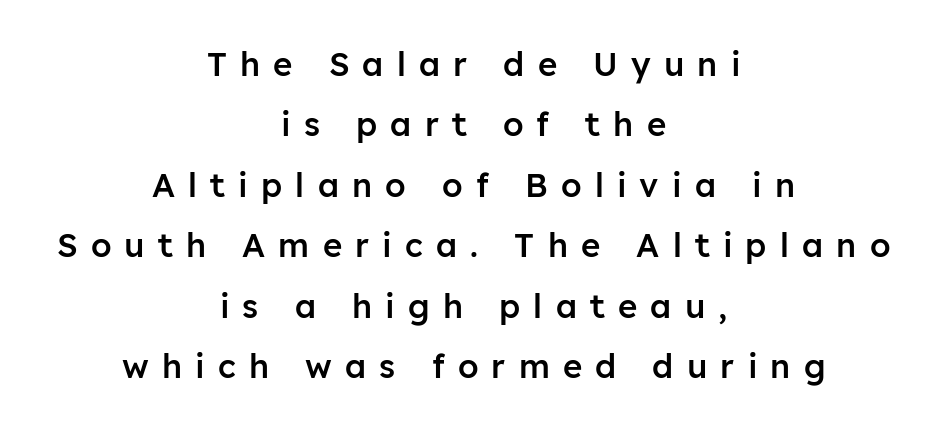
The image shows 33 px semibold sans-serif type, upright; set centered, line spacing 1.83x, unusually wide letter spacing (+0.4 em), not underlined; low stroke contrast and a medium x-height.
